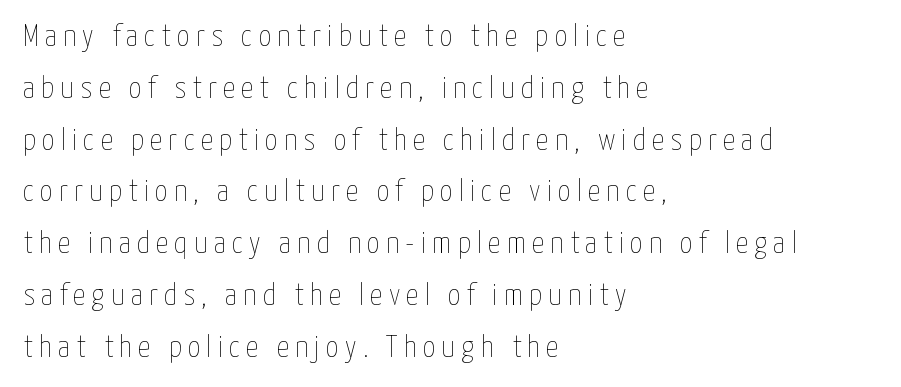
Here the glyphs are tracked loosely, breaking word shapes into spaced letters. Any mark beneath the type? The region is blank. Unlike italic type, these characters show no tilt at all. The letters advance in unequal steps, a hallmark of proportional type. The setting favours the left margin, as ordinary paragraphs usually do. Is the type heavy? It reads as light-to-regular instead.
